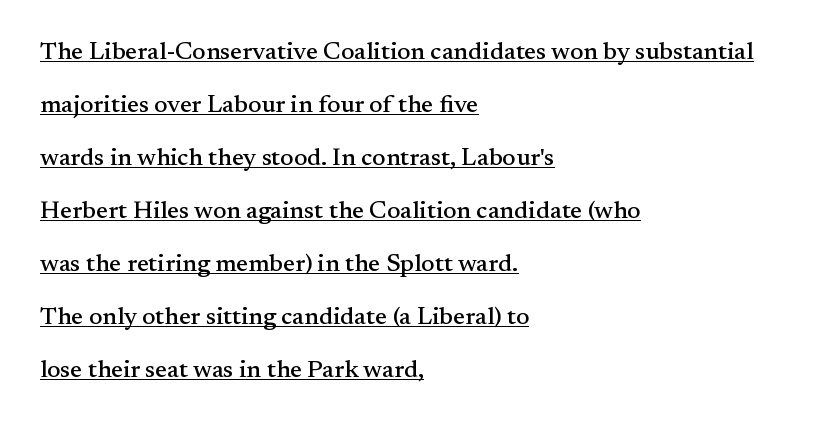
Q: Is the text italic (slanted)? A: No, it is upright.
Q: Is the text underlined? A: Yes.
Q: How is the paragraph aligned? A: Left-aligned.
Q: Is the spacing between letters normal or unusually wide? A: Normal.
Q: Is the spacing between lines tight, normal or loose? A: Loose.
